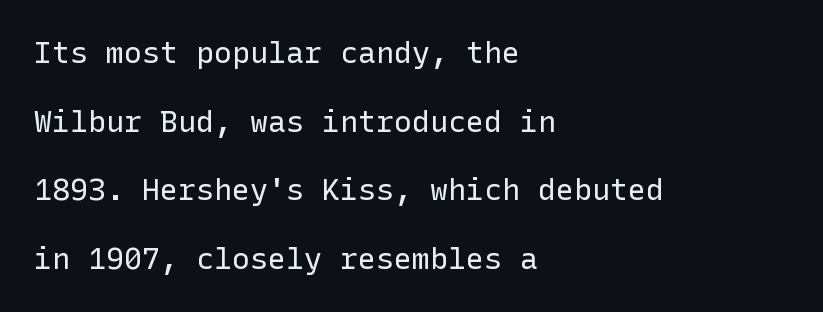
Q: Is the text bold? A: No.
Q: Is the text italic (slanted)? A: No, it is upright.
Q: Is the typeface a serif or a sans-serif typeface? A: Sans-serif.
Q: Is the text underlined? A: No.
Q: How is the paragraph aligned? A: Left-aligned.
Q: Is the spacing between letters normal or unusually wide? A: Normal.
Q: Is the spacing between lines tight, normal or loose? A: Loose.
Q: Width (condensed, normal, or wide)? A: Normal.
Q: Stroke contrast? A: Low.
Q: x-height? A: Medium.
